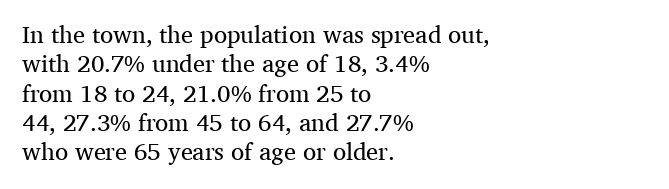
Q: Is the text bold? A: No.
Q: Is the text italic (slanted)? A: No, it is upright.
Q: Is the text underlined? A: No.
Q: How is the paragraph aligned? A: Left-aligned.
Q: Is the spacing between letters normal or unusually wide? A: Normal.
